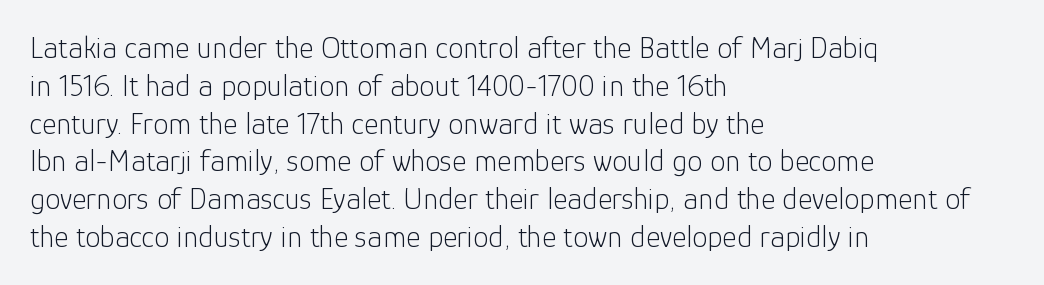
Q: Is the text bold? A: No.
Q: Is the text italic (slanted)? A: No, it is upright.
Q: Is the typeface a serif or a sans-serif typeface? A: Sans-serif.
Q: Is the text underlined? A: No.
Q: How is the paragraph aligned? A: Left-aligned.
Q: Is the spacing between letters normal or unusually wide? A: Normal.
Q: Width (condensed, normal, or wide)? A: Normal.
Q: Stroke contrast? A: Low.
Q: x-height? A: Medium.
Q: Monospaced? A: No.
